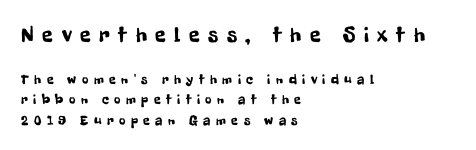
The image shows 22 px text type, upright; set left-aligned, normal line spacing (1.44x), unusually wide letter spacing (+0.39 em), not underlined; the first (top) block is 1.57x larger.
